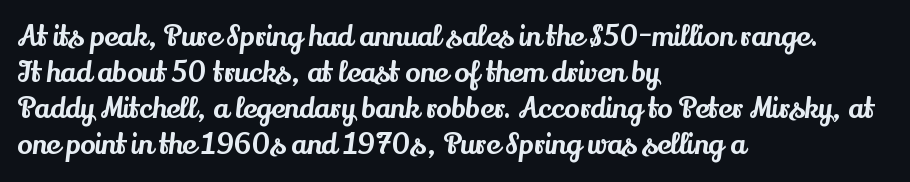
Q: Is the text italic (slanted)? A: Yes.
Q: Is the typeface a serif or a sans-serif typeface? A: Serif.
Q: Is the text underlined? A: No.
Q: How is the paragraph aligned? A: Left-aligned.
Q: Is the spacing between letters normal or unusually wide? A: Normal.
Q: Is the spacing between lines tight, normal or loose? A: Normal.
Q: Width (condensed, normal, or wide)? A: Normal.
Q: Stroke contrast? A: Medium.
Q: x-height? A: Small.
Q: Monospaced? A: No.
